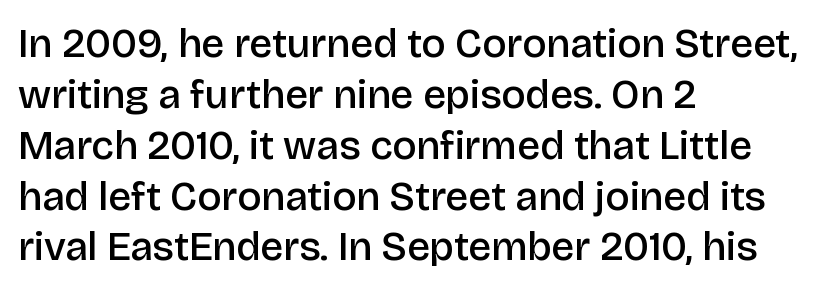
The image shows 41 px semibold sans-serif type, upright; set left-aligned, line spacing 1.24x, normal letter spacing, not underlined; low stroke contrast and a large x-height.
